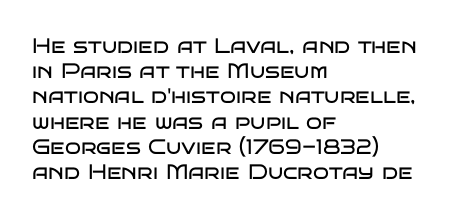
Q: Is the text bold? A: No.
Q: Is the text italic (slanted)? A: No, it is upright.
Q: Is the text underlined? A: No.
Q: How is the paragraph aligned? A: Left-aligned.
Q: Is the spacing between letters normal or unusually wide? A: Normal.
